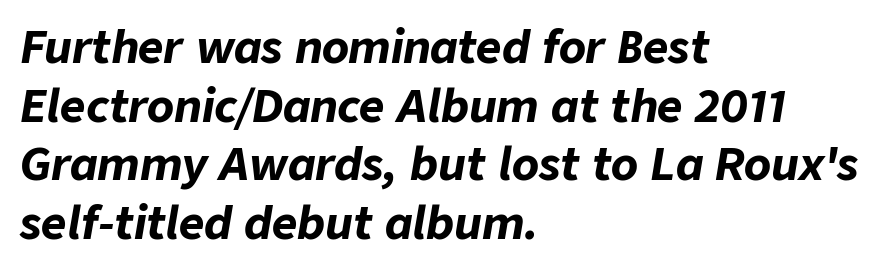
The image shows 44 px bold type, italic (leaning right); set left-aligned, normal line spacing (1.33x), normal letter spacing, not underlined; low stroke contrast and a medium x-height.
